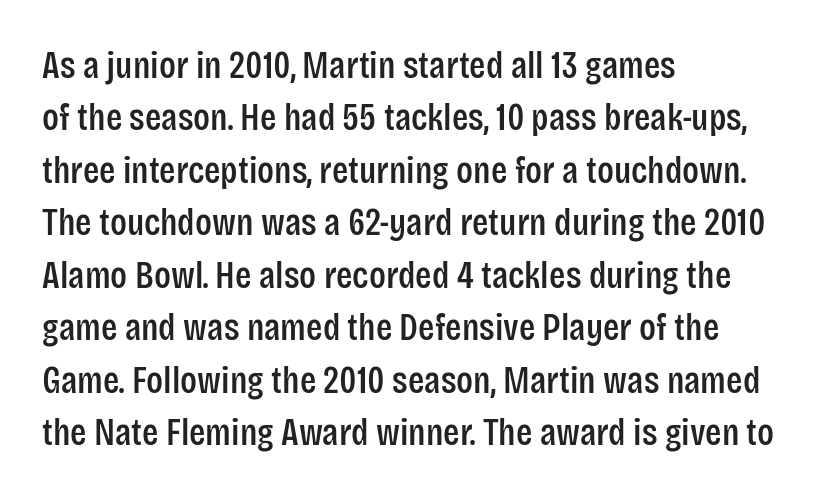
The image shows 38 px condensed sans-serif type, upright; set left-aligned, normal line spacing (1.38x), normal letter spacing, not underlined; low stroke contrast and a large x-height.
